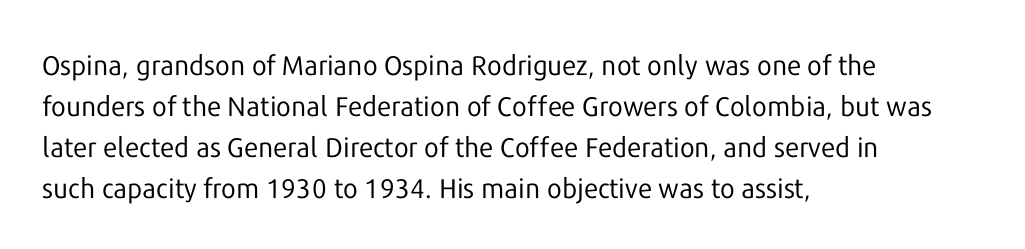
{"italic": "no", "bold": "no", "underline": "no", "align": "left", "line_spacing": "normal", "line_spacing_ratio": 1.52, "letter_spacing": "normal", "letter_spacing_em": 0.0, "glyph_px": 27}
